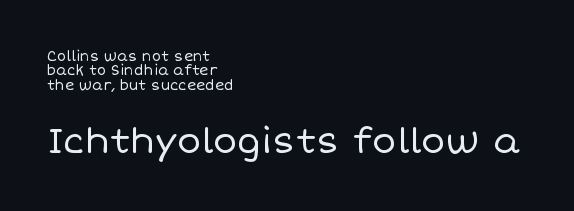
Honestly, the letter spacing is just normal — you wouldn't notice it. This sample trades vertical openness for compactness between lines. Do the letters lean? They stand straight. Varying glyph widths throughout — classic text-font behaviour. Rule under the text: the space is simply empty. The ragged edge is on the right, which tells us the setting is flush left.
